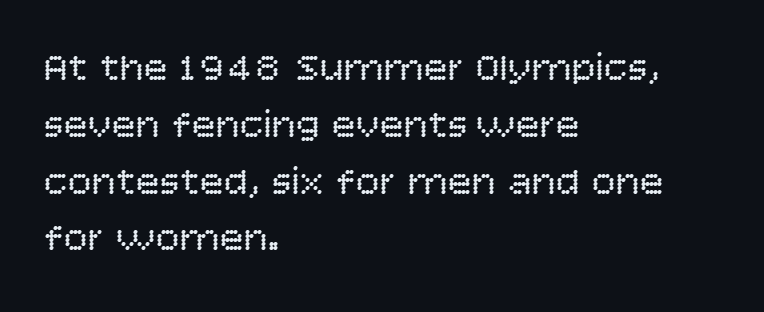
The image shows 40 px regular-weight sans-serif type, upright; set left-aligned, normal line spacing (1.42x), normal letter spacing, not underlined; low stroke contrast and a large x-height.
